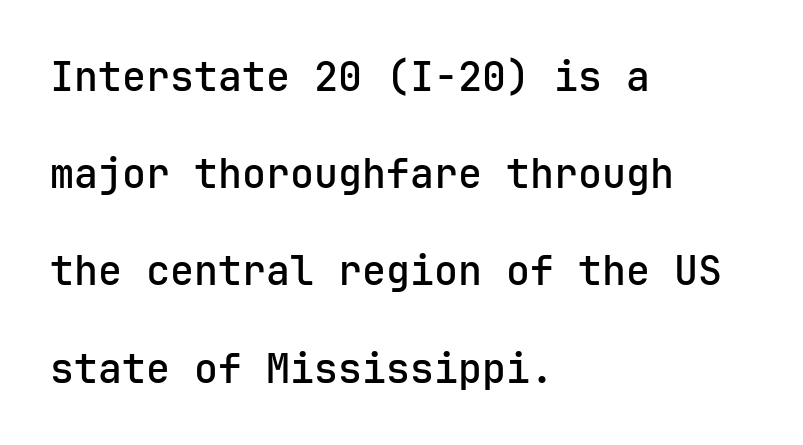
Does extra space separate the letters? No, they use regular spacing. The space directly below the letters is spotless. These lines are set flush left with a ragged right edge. The typesetting leans somewhat heavy: a semibold. These lines are composed in type without serifs.
